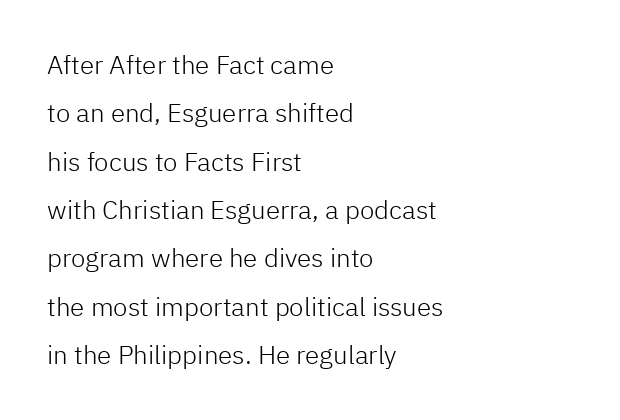
Q: Is the text bold? A: No.
Q: Is the text italic (slanted)? A: No, it is upright.
Q: Is the text underlined? A: No.
Q: How is the paragraph aligned? A: Left-aligned.
Q: Is the spacing between letters normal or unusually wide? A: Normal.
